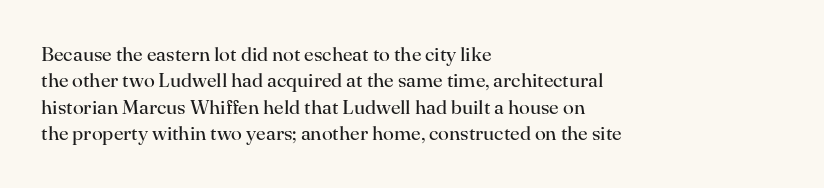
{"italic": "no", "bold": "no", "underline": "no", "align": "left", "line_spacing": "normal", "line_spacing_ratio": 1.32, "letter_spacing": "normal", "letter_spacing_em": 0.0, "glyph_px": 20}
